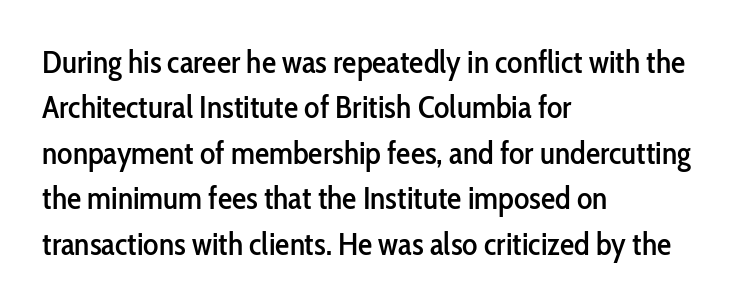
The image shows 32 px condensed sans-serif type, upright; set left-aligned, normal line spacing (1.42x), normal letter spacing, not underlined; low stroke contrast and a medium x-height.
